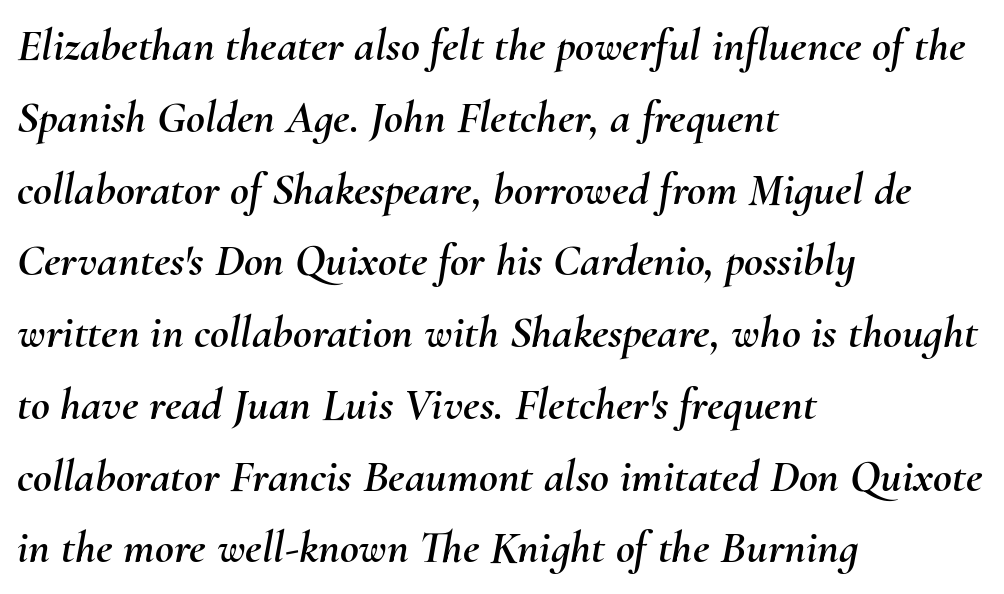
{"italic": "yes", "lean": "right", "slant_degrees": 10, "width": "normal", "stroke_contrast": "medium", "x_height": "small", "monospaced": "no", "underline": "no", "align": "left", "line_spacing": "normal", "line_spacing_ratio": 1.56, "letter_spacing": "normal", "letter_spacing_em": 0.0, "glyph_px": 46}
